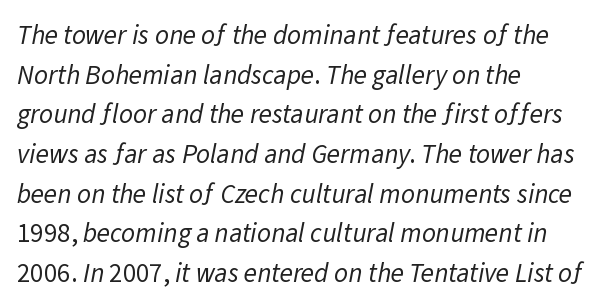
Q: Is the text bold? A: No.
Q: Is the text underlined? A: No.
Q: How is the paragraph aligned? A: Left-aligned.
Q: Is the spacing between letters normal or unusually wide? A: Normal.
Q: Is the spacing between lines tight, normal or loose? A: Normal.
